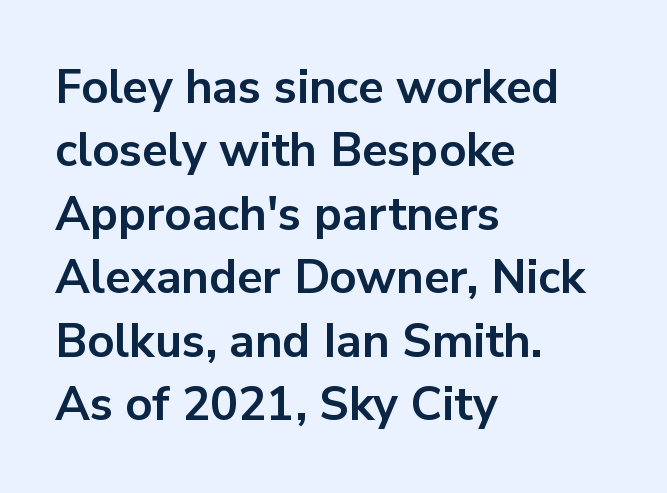
{"serif": "no", "italic": "no", "bold": "yes", "weight": "bold", "width": "normal", "stroke_contrast": "low", "x_height": "medium", "monospaced": "no", "underline": "no", "align": "left", "line_spacing": "normal", "line_spacing_ratio": 1.35, "letter_spacing": "normal", "letter_spacing_em": 0.0, "glyph_px": 47}
